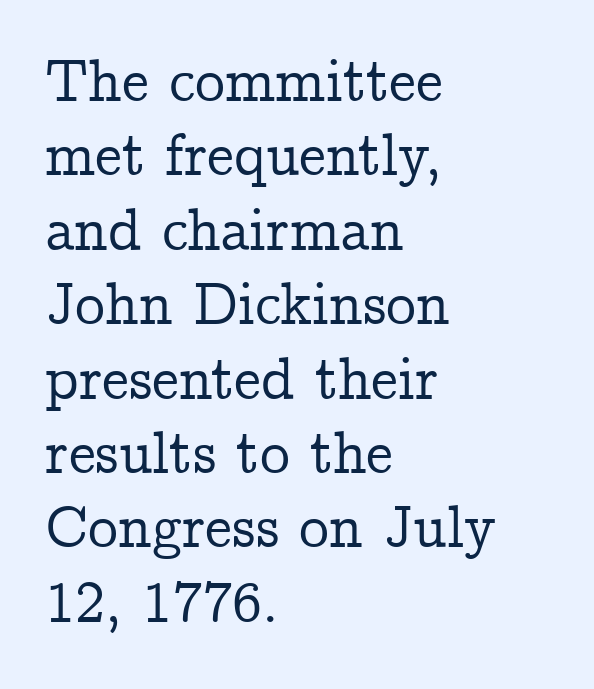
Layout note: lines flush left. Tracking here is standard; glyphs follow each other at the usual distance. Characters remain perfectly vertical along every line. Descender tails drop into unmarked territory.
